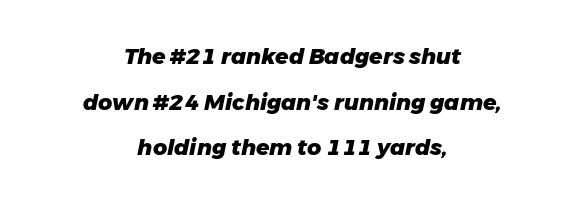
{"italic": "yes", "lean": "right", "slant_degrees": 11, "bold": "yes", "underline": "no", "align": "center", "line_spacing": "loose", "line_spacing_ratio": 2.07, "letter_spacing": "normal", "letter_spacing_em": 0.0, "glyph_px": 22}
